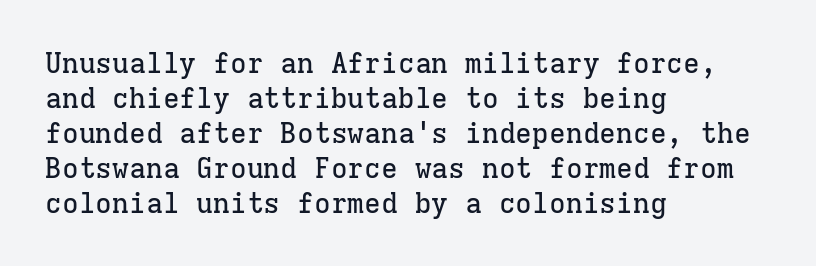
The typeface chosen for these lines features serifs. Whoever set this chose a conventional vertical rhythm. Horizontally, the lines are justified to the leading edge only. These lines are rendered in a fixed-pitch font.
